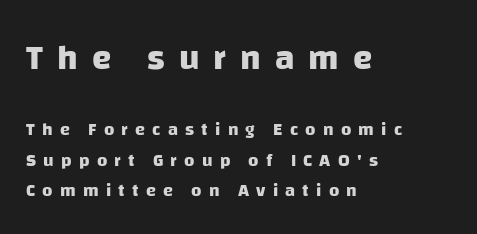
{"serif": "no", "bold": "yes", "weight": "heavy", "width": "normal", "stroke_contrast": "low", "x_height": "large", "monospaced": "no", "underline": "no", "align": "left", "line_spacing": "normal", "line_spacing_ratio": 1.67, "letter_spacing": "wide", "letter_spacing_em": 0.4, "larger_block": "first", "size_ratio": 1.94, "glyph_px": 35}
